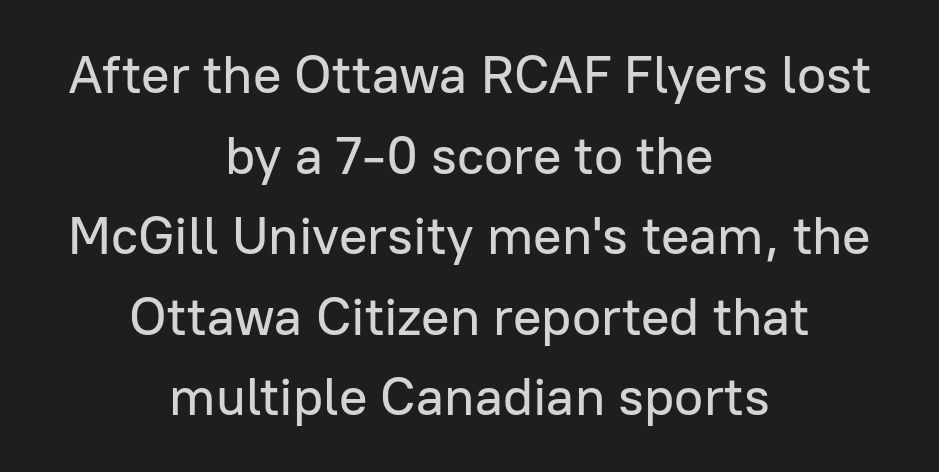
{"serif": "no", "italic": "no", "width": "normal", "stroke_contrast": "low", "x_height": "medium", "monospaced": "no", "underline": "no", "align": "center", "line_spacing": "normal", "line_spacing_ratio": 1.52, "letter_spacing": "normal", "letter_spacing_em": 0.0, "glyph_px": 53}
